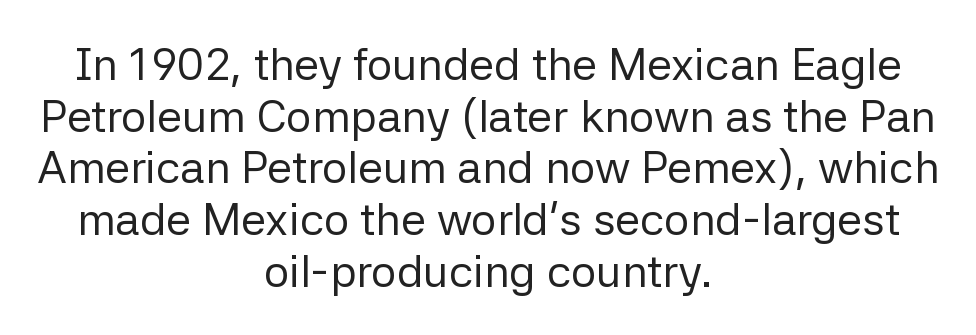
Q: Is the text bold? A: No.
Q: Is the text italic (slanted)? A: No, it is upright.
Q: Is the typeface a serif or a sans-serif typeface? A: Sans-serif.
Q: Is the text underlined? A: No.
Q: How is the paragraph aligned? A: Centered.
Q: Is the spacing between letters normal or unusually wide? A: Normal.
Q: Is the spacing between lines tight, normal or loose? A: Tight.
Q: Width (condensed, normal, or wide)? A: Normal.
Q: Stroke contrast? A: Low.
Q: x-height? A: Medium.
Q: Monospaced? A: No.
